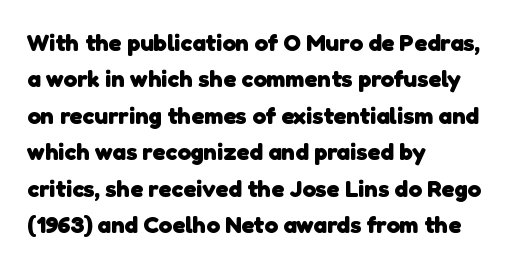
The image shows 24 px bold type; set left-aligned, normal line spacing (1.52x), normal letter spacing, not underlined.
